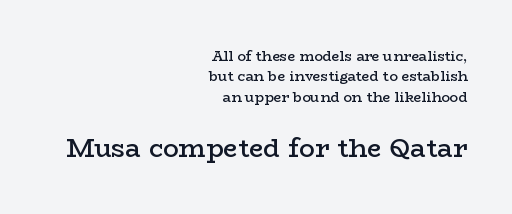
The image shows 26 px text type, upright; set right-aligned, normal line spacing (1.46x), normal letter spacing, not underlined; the second (bottom) block is 1.86x larger.
